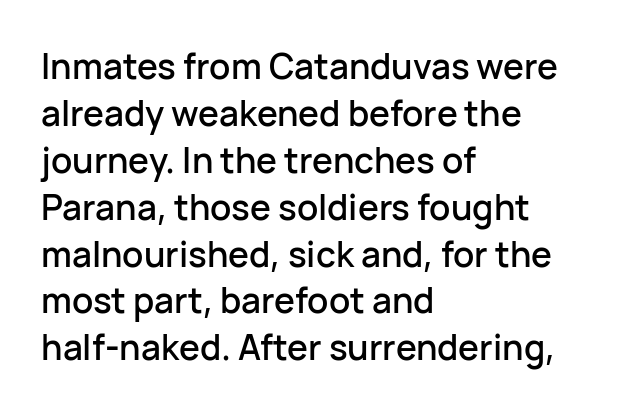
It's the straight-up-and-down kind of type. Where is the straight margin? On the left. Students, note that the glyphs here touch the page at normal intervals. This sample keeps an unexceptional amount of space between lines. Character widths vary here, with narrow letters taking less room than wide ones. The type family on display is of the sans-serif kind.
